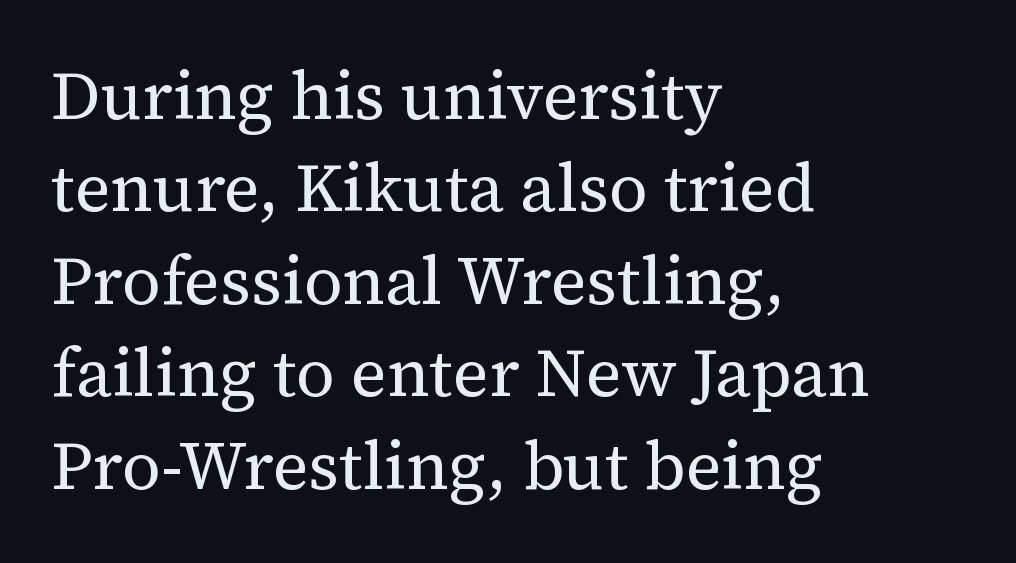
{"serif": "yes", "italic": "no", "bold": "no", "weight": "regular", "width": "normal", "stroke_contrast": "medium", "x_height": "medium", "monospaced": "no", "underline": "no", "align": "left", "line_spacing": "normal", "line_spacing_ratio": 1.36, "letter_spacing": "normal", "letter_spacing_em": 0.0, "glyph_px": 68}
